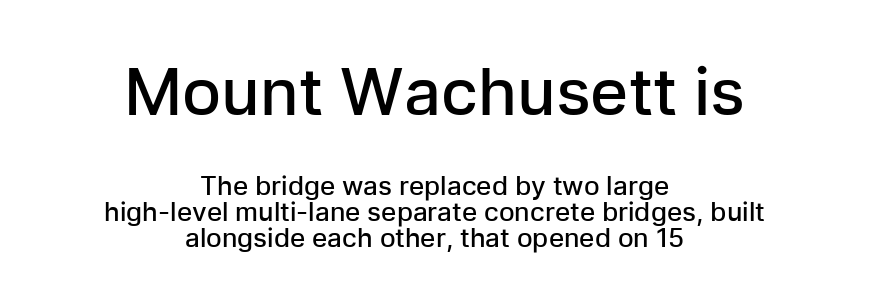
{"serif": "no", "italic": "no", "bold": "semi", "weight": "semibold", "width": "normal", "stroke_contrast": "low", "x_height": "medium", "monospaced": "no", "underline": "no", "align": "center", "line_spacing": "tight", "line_spacing_ratio": 1.0, "letter_spacing": "normal", "letter_spacing_em": 0.0, "larger_block": "first", "size_ratio": 2.5, "glyph_px": 65}
